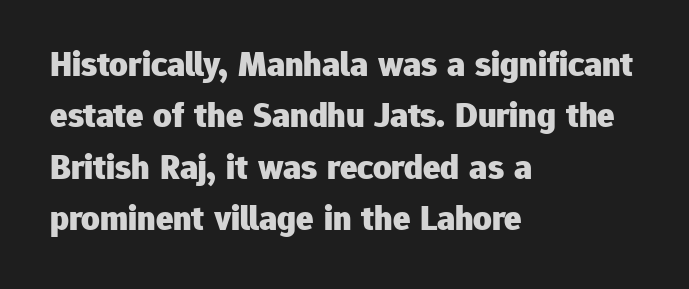
Q: Is the text bold? A: Yes.
Q: Is the text italic (slanted)? A: No, it is upright.
Q: Is the typeface a serif or a sans-serif typeface? A: Sans-serif.
Q: Is the text underlined? A: No.
Q: How is the paragraph aligned? A: Left-aligned.
Q: Is the spacing between letters normal or unusually wide? A: Normal.
Q: Is the spacing between lines tight, normal or loose? A: Normal.
Q: Width (condensed, normal, or wide)? A: Normal.
Q: Stroke contrast? A: Low.
Q: x-height? A: Medium.
Q: Monospaced? A: No.
